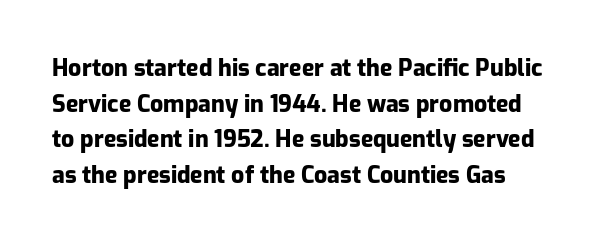
{"italic": "no", "bold": "yes", "underline": "no", "line_spacing": "normal", "line_spacing_ratio": 1.55, "letter_spacing": "normal", "letter_spacing_em": 0.0, "glyph_px": 23}
